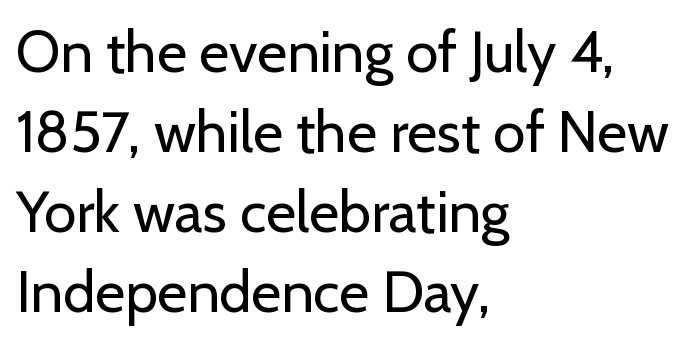
The image shows 58 px regular-weight sans-serif type, upright; set left-aligned, normal line spacing (1.38x), normal letter spacing, not underlined; low stroke contrast and a medium x-height.
